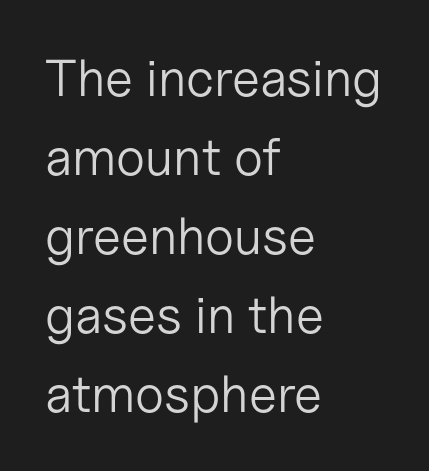
Descender tails drop into unmarked territory. The strokes carry an ordinary text weight at most. The letters advance in unequal steps, a hallmark of proportional type. Leading: standard. The type is set solid horizontally, with unmodified tracking.
